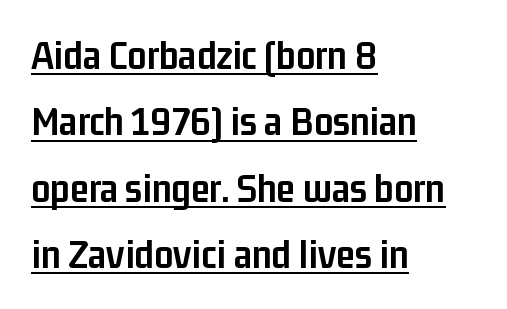
Q: Is the text bold? A: Yes.
Q: Is the text italic (slanted)? A: No, it is upright.
Q: Is the typeface a serif or a sans-serif typeface? A: Sans-serif.
Q: Is the text underlined? A: Yes.
Q: How is the paragraph aligned? A: Left-aligned.
Q: Is the spacing between letters normal or unusually wide? A: Normal.
Q: Is the spacing between lines tight, normal or loose? A: Normal.
Q: Width (condensed, normal, or wide)? A: Condensed.
Q: Stroke contrast? A: Low.
Q: x-height? A: Medium.
Q: Monospaced? A: No.
